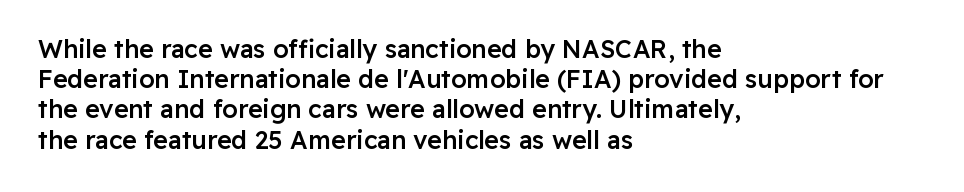
Posture: straight, roman, zero tilt. Unmarked baselines from the first word to the last. Spacing between characters is what you'd get straight out of the box. The face used here is a semibold: visibly heavier than regular, lighter than bold.
